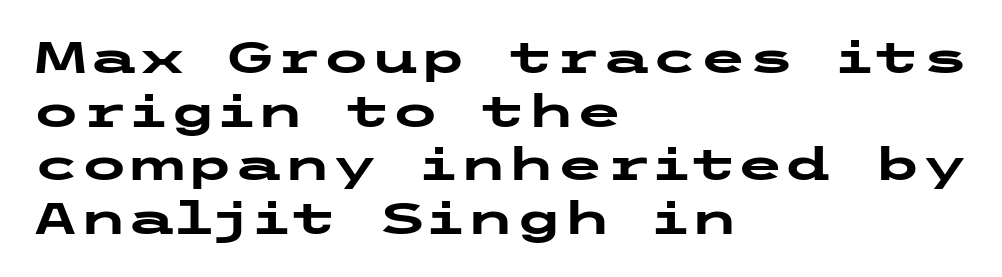
{"serif": "no", "italic": "no", "bold": "yes", "weight": "heavy", "width": "wide", "stroke_contrast": "low", "x_height": "medium", "underline": "no", "align": "left", "line_spacing_ratio": 1.22, "letter_spacing": "normal", "letter_spacing_em": 0.0, "glyph_px": 44}
